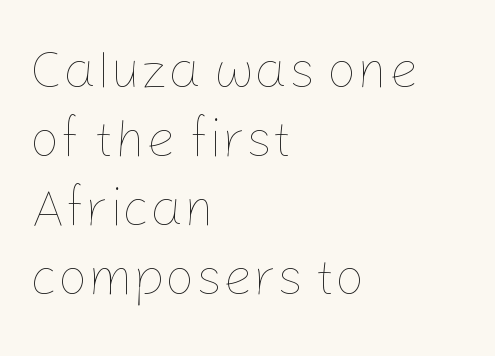
The image shows 53 px thin type, upright; set left-aligned, normal line spacing (1.3x), normal letter spacing, not underlined; low stroke contrast and a medium x-height.
